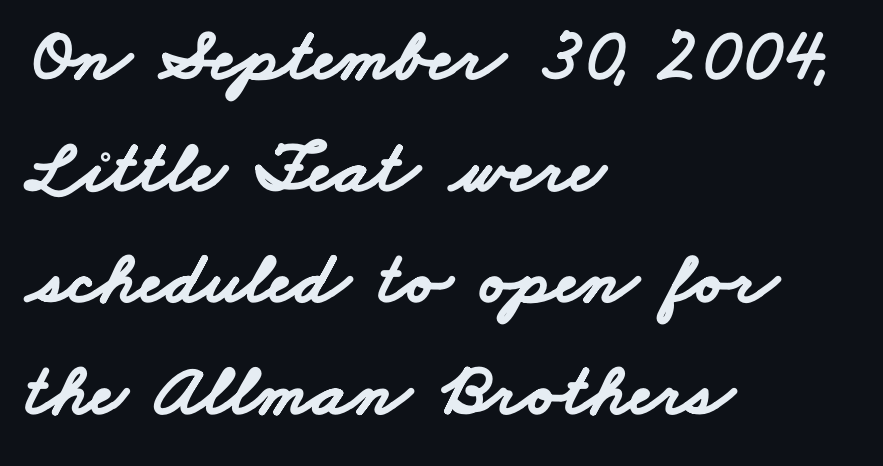
{"serif": "no", "bold": "yes", "weight": "bold", "width": "wide", "stroke_contrast": "low", "x_height": "small", "monospaced": "no", "underline": "no", "align": "left", "line_spacing": "normal", "line_spacing_ratio": 1.49, "letter_spacing": "normal", "letter_spacing_em": 0.0, "glyph_px": 75}
